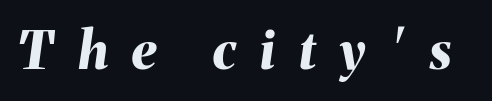
The image shows 52 px bold type, italic (leaning right); set unusually wide letter spacing (+0.47 em), not underlined; medium stroke contrast and a medium x-height.
